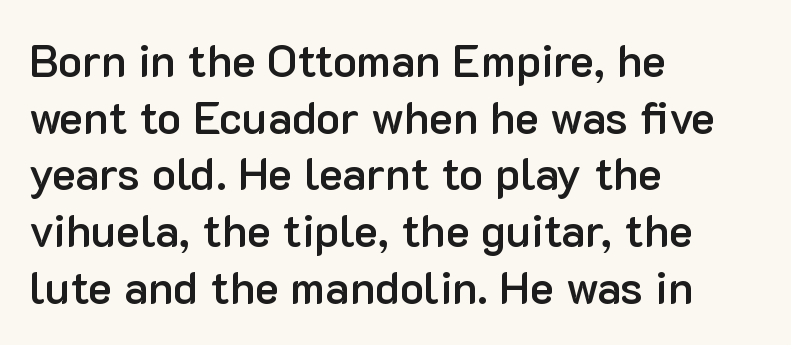
Q: Is the text bold? A: Semi-bold.
Q: Is the text italic (slanted)? A: No, it is upright.
Q: Is the typeface a serif or a sans-serif typeface? A: Sans-serif.
Q: Is the text underlined? A: No.
Q: How is the paragraph aligned? A: Left-aligned.
Q: Is the spacing between letters normal or unusually wide? A: Normal.
Q: Is the spacing between lines tight, normal or loose? A: Normal.
Q: Width (condensed, normal, or wide)? A: Normal.
Q: Stroke contrast? A: Low.
Q: x-height? A: Medium.
Q: Monospaced? A: No.
